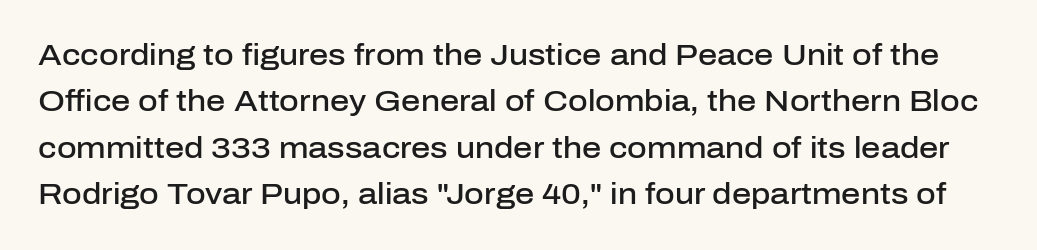
Q: Is the text bold? A: Semi-bold.
Q: Is the text italic (slanted)? A: No, it is upright.
Q: Is the typeface a serif or a sans-serif typeface? A: Sans-serif.
Q: Is the text underlined? A: No.
Q: Is the spacing between letters normal or unusually wide? A: Normal.
Q: Is the spacing between lines tight, normal or loose? A: Normal.
Q: Width (condensed, normal, or wide)? A: Normal.
Q: Stroke contrast? A: Low.
Q: x-height? A: Medium.
Q: Monospaced? A: No.
